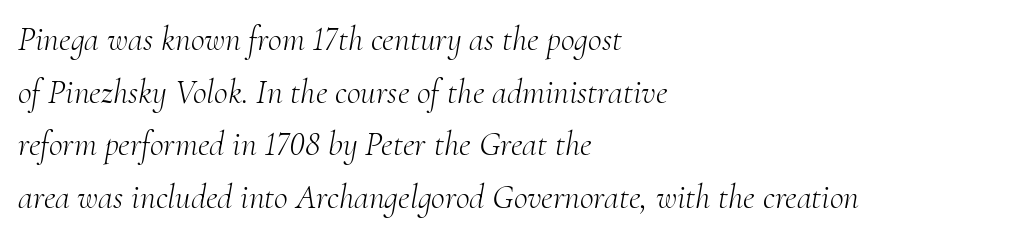
{"serif": "yes", "italic": "yes", "lean": "right", "slant_degrees": 10, "bold": "no", "weight": "light", "width": "normal", "stroke_contrast": "medium", "x_height": "small", "monospaced": "no", "underline": "no", "align": "left", "line_spacing": "normal", "line_spacing_ratio": 1.55, "letter_spacing": "normal", "letter_spacing_em": 0.0, "glyph_px": 34}
